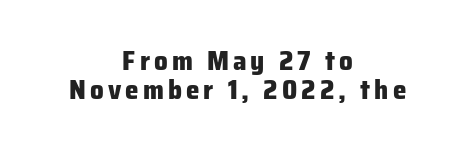
Q: Is the text bold? A: Yes.
Q: Is the text italic (slanted)? A: No, it is upright.
Q: Is the text underlined? A: No.
Q: How is the paragraph aligned? A: Centered.
Q: Is the spacing between lines tight, normal or loose? A: Tight.
